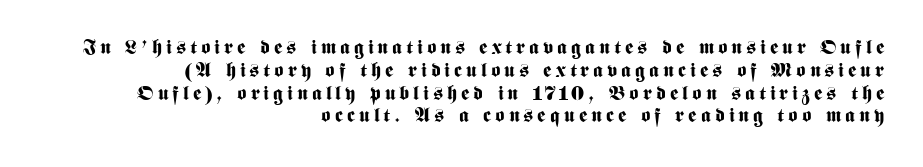
Q: Is the text bold? A: Yes.
Q: Is the text italic (slanted)? A: No, it is upright.
Q: Is the text underlined? A: No.
Q: How is the paragraph aligned? A: Right-aligned.
Q: Is the spacing between letters normal or unusually wide? A: Unusually wide.
Q: Is the spacing between lines tight, normal or loose? A: Tight.
